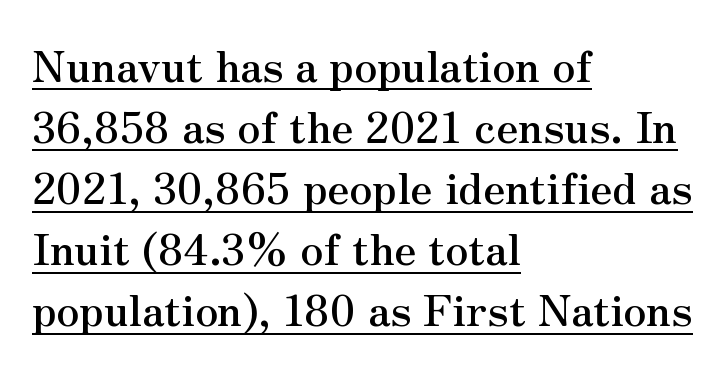
The image shows 43 px serif type, upright; set left-aligned, normal line spacing (1.42x), normal letter spacing, underlined; medium stroke contrast and a small x-height.
